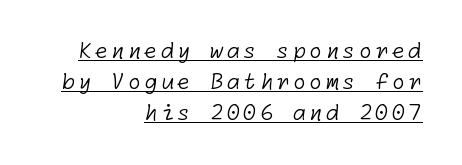
{"bold": "no", "underline": "yes", "align": "right", "line_spacing": "normal", "line_spacing_ratio": 1.4, "glyph_px": 22}
